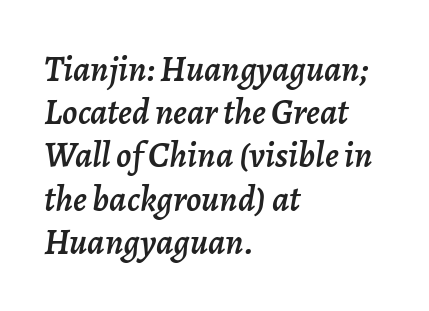
Looks like regular typesetting: each glyph gets only the width it needs. Line starts are locked; line ends wander. The passage shown leans; its letterforms are oblique. Tracking value appears to be zero — textbook default spacing. The space beneath each line is pristine and unruled.
